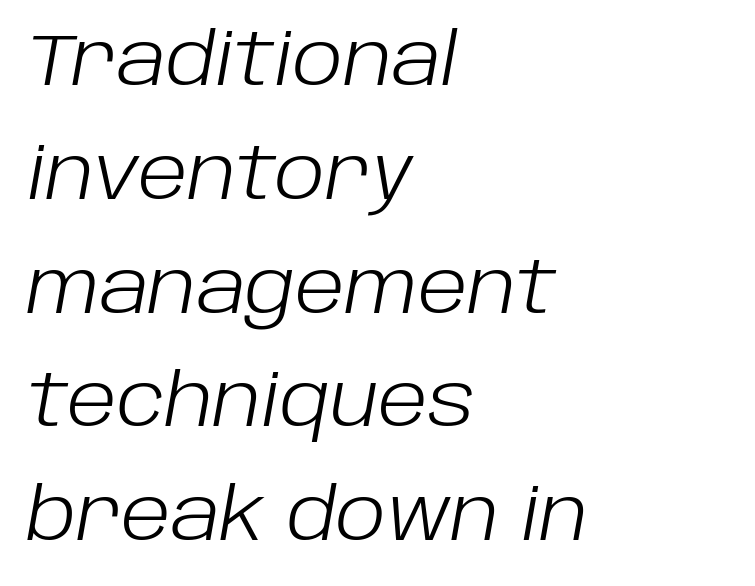
{"italic": "yes", "lean": "right", "slant_degrees": 10, "bold": "no", "weight": "light", "width": "normal", "stroke_contrast": "low", "x_height": "large", "monospaced": "no", "underline": "no", "align": "left", "line_spacing": "normal", "line_spacing_ratio": 1.58, "letter_spacing": "normal", "letter_spacing_em": 0.0, "glyph_px": 72}
